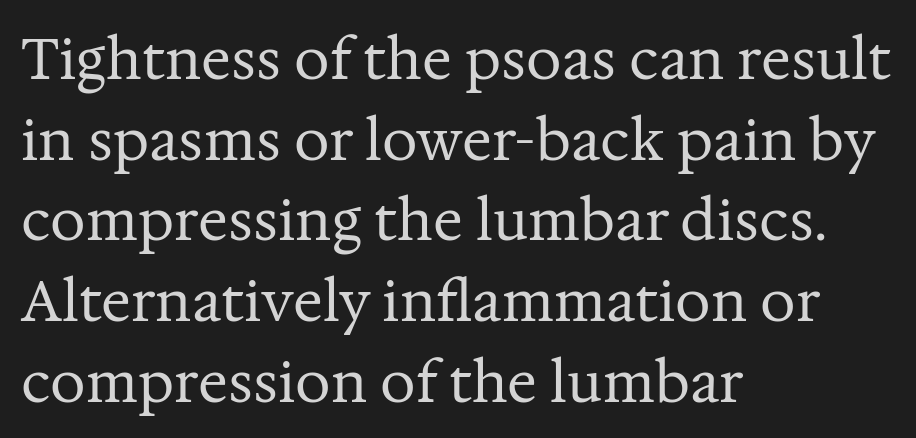
Unmarked baselines from the first word to the last. You can tell it's not italic because the verticals are truly vertical. The letters advance in unequal steps, a hallmark of proportional type. Does the leading feel generous? No, just average. This is not heavy type; no bold has been used.
